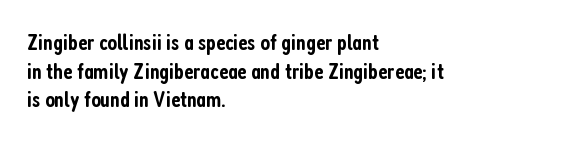
Q: Is the text bold? A: Semi-bold.
Q: Is the text italic (slanted)? A: No, it is upright.
Q: Is the text underlined? A: No.
Q: How is the paragraph aligned? A: Left-aligned.
Q: Is the spacing between letters normal or unusually wide? A: Normal.
Q: Is the spacing between lines tight, normal or loose? A: Normal.
